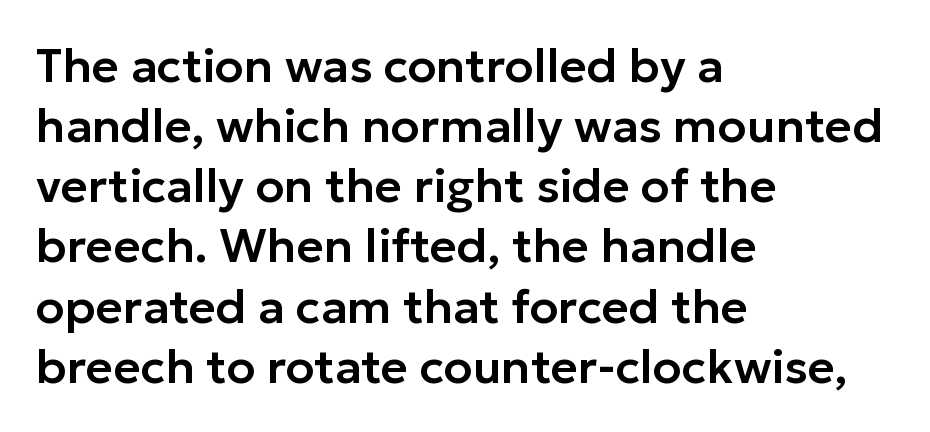
Q: Is the text italic (slanted)? A: No, it is upright.
Q: Is the typeface a serif or a sans-serif typeface? A: Sans-serif.
Q: Is the text underlined? A: No.
Q: How is the paragraph aligned? A: Left-aligned.
Q: Is the spacing between letters normal or unusually wide? A: Normal.
Q: Is the spacing between lines tight, normal or loose? A: Normal.
Q: Width (condensed, normal, or wide)? A: Normal.
Q: Stroke contrast? A: Low.
Q: x-height? A: Medium.
Q: Monospaced? A: No.
